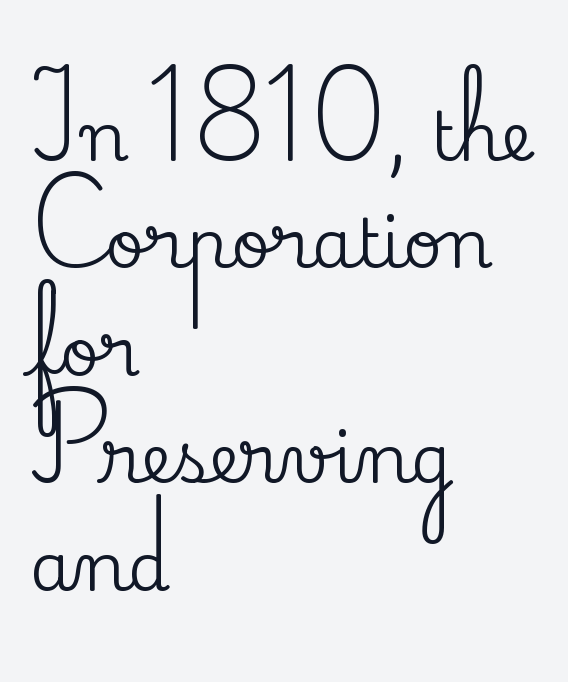
Line beginnings align vertically; line endings do not. Characters follow at the spacing the type designer built in. Character widths vary here, with narrow letters taking less room than wide ones. Regarding serifs, this sample has them.
